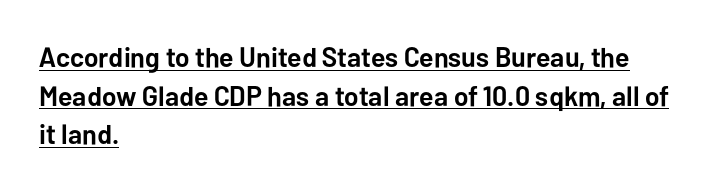
{"serif": "no", "italic": "no", "bold": "yes", "weight": "semibold", "width": "normal", "stroke_contrast": "low", "x_height": "medium", "monospaced": "no", "underline": "yes", "align": "left", "line_spacing": "normal", "line_spacing_ratio": 1.38, "letter_spacing": "normal", "letter_spacing_em": 0.0, "glyph_px": 28}
